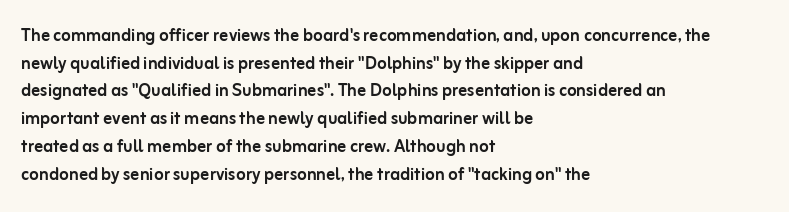
Q: Is the text italic (slanted)? A: No, it is upright.
Q: Is the text underlined? A: No.
Q: How is the paragraph aligned? A: Left-aligned.
Q: Is the spacing between letters normal or unusually wide? A: Normal.
Q: Is the spacing between lines tight, normal or loose? A: Normal.
